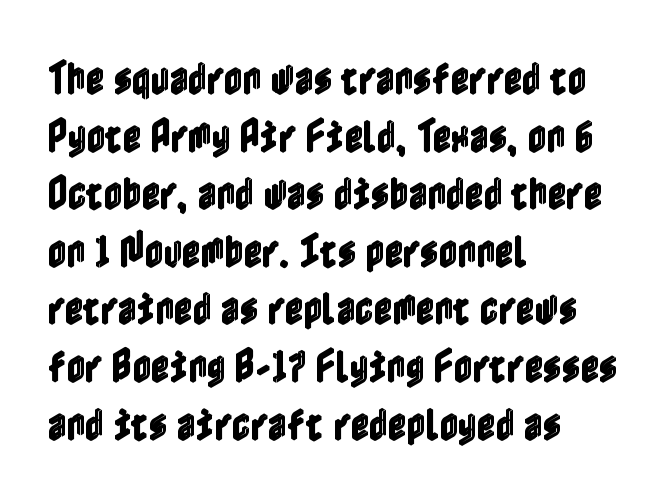
Line starts are locked; line ends wander. Bare-footed words on every line. Spacing between characters is what you'd get straight out of the box. You can tell it's not italic because the verticals are truly vertical. Successive baselines arrive at the customary interval.
